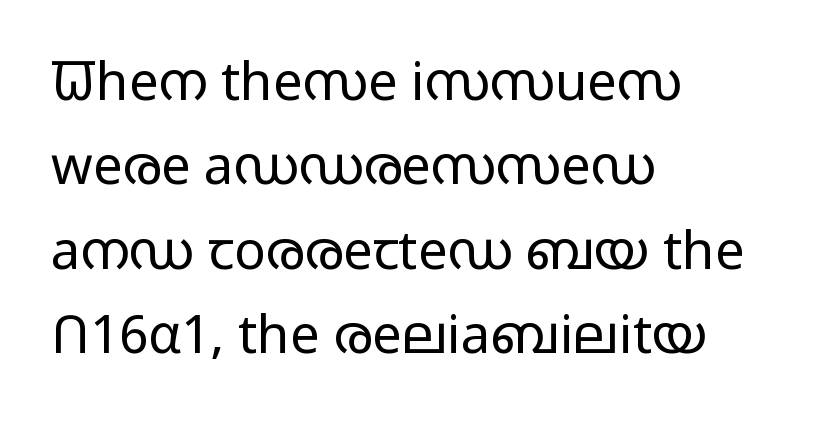
Q: Is the text bold? A: No.
Q: Is the text italic (slanted)? A: No, it is upright.
Q: Is the typeface a serif or a sans-serif typeface? A: Sans-serif.
Q: Is the text underlined? A: No.
Q: How is the paragraph aligned? A: Left-aligned.
Q: Is the spacing between letters normal or unusually wide? A: Normal.
Q: Is the spacing between lines tight, normal or loose? A: Normal.
Q: Width (condensed, normal, or wide)? A: Wide.
Q: Stroke contrast? A: Low.
Q: x-height? A: Medium.
Q: Monospaced? A: No.
